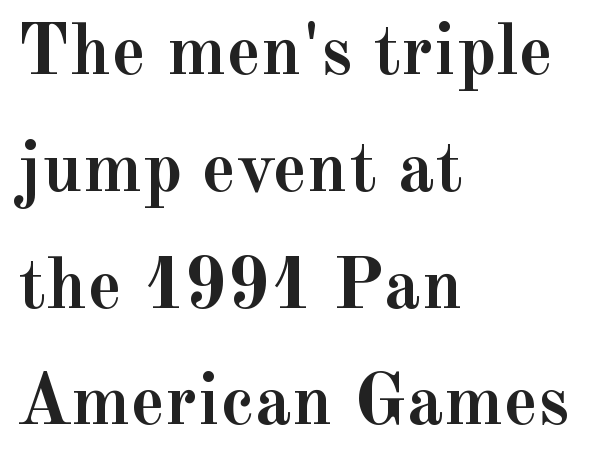
The image shows 73 px semibold serif type, upright; set left-aligned, normal line spacing (1.6x), normal letter spacing, not underlined; a small x-height.
